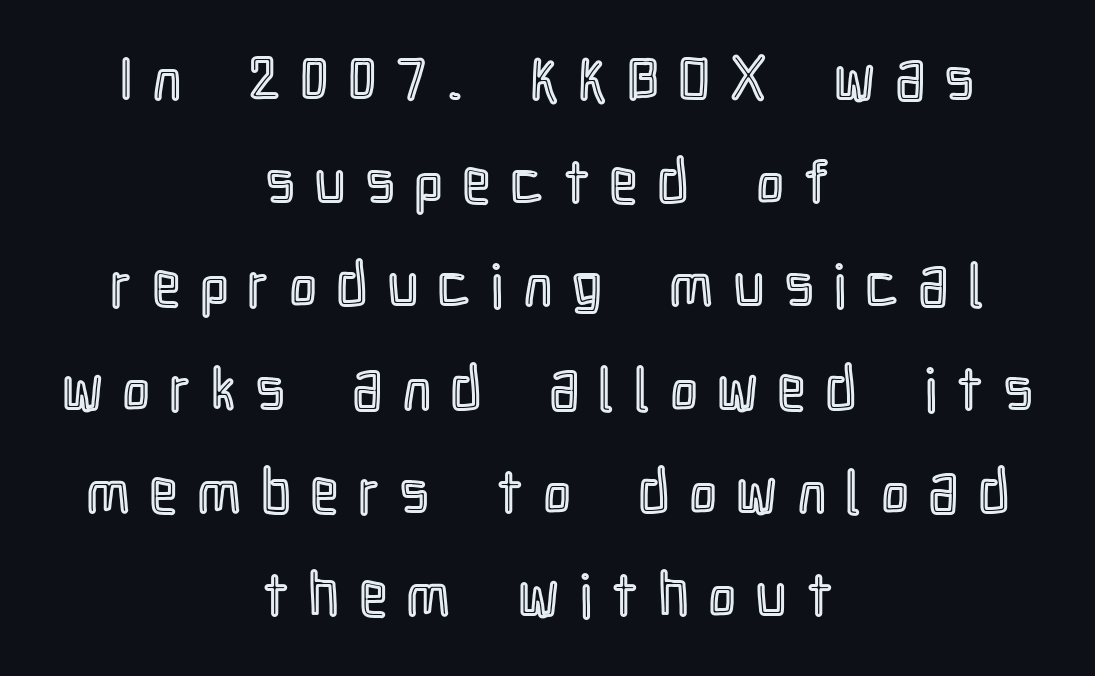
Caption: expanded tracking, letters set apart. The area under the type is left untouched. Ordinary non-slanted type is in use. Character widths vary here, with narrow letters taking less room than wide ones. Each line is balanced around a shared central axis.
